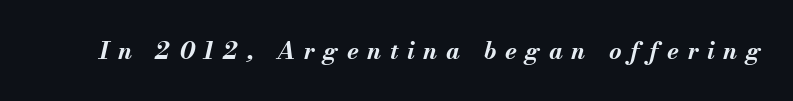
{"italic": "yes", "lean": "right", "slant_degrees": 13, "bold": "yes", "underline": "no", "letter_spacing": "wide", "letter_spacing_em": 0.36, "glyph_px": 24}
